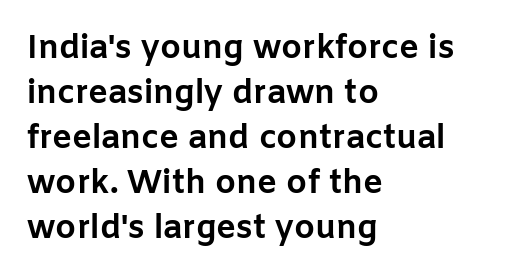
Q: Is the text bold? A: Yes.
Q: Is the text italic (slanted)? A: No, it is upright.
Q: Is the typeface a serif or a sans-serif typeface? A: Sans-serif.
Q: Is the text underlined? A: No.
Q: How is the paragraph aligned? A: Left-aligned.
Q: Is the spacing between letters normal or unusually wide? A: Normal.
Q: Is the spacing between lines tight, normal or loose? A: Normal.
Q: Width (condensed, normal, or wide)? A: Normal.
Q: Stroke contrast? A: Low.
Q: x-height? A: Medium.
Q: Monospaced? A: No.
